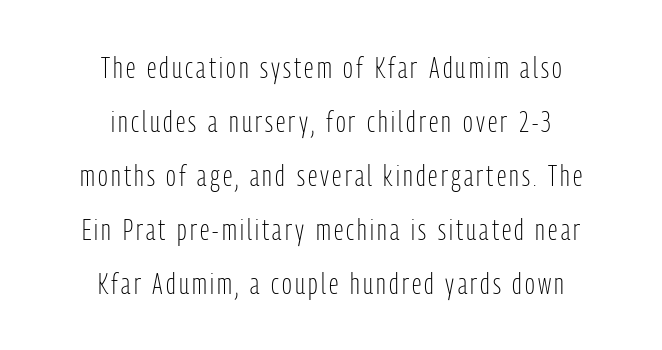
These lines are centered, leaving both edges ragged. Does the type have serifs? No, each stem ends abruptly. Beneath every word, the page is bare. Varying glyph widths throughout — classic text-font behaviour. When letters stand straight like this, we call the style roman or upright.
